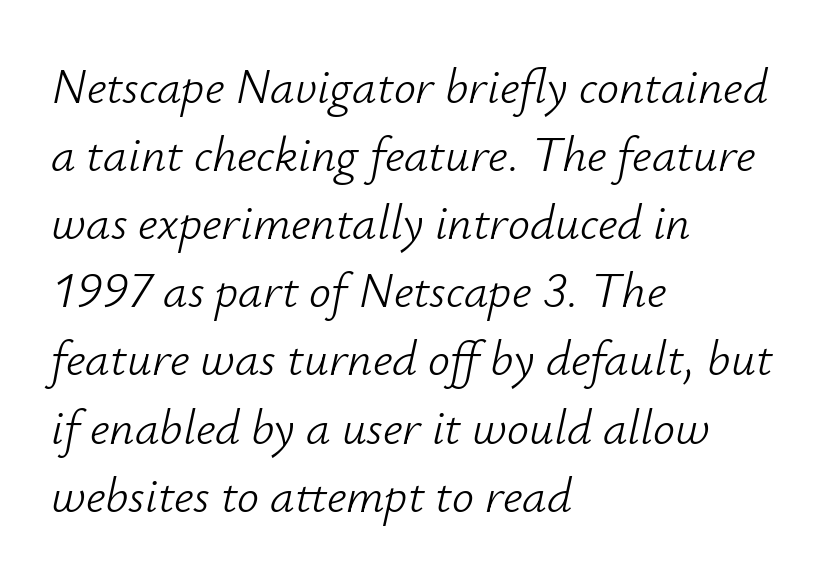
These glyphs show unthickened strokes, regular width or finer. If you drew a line through each stem, it would be angled. Spacing between characters is what you'd get straight out of the box. All the whitespace from short lines collects on the right. Note the varied advance widths — an 'i' is clearly narrower than an 'm'. Clear beneath every line of the passage.
